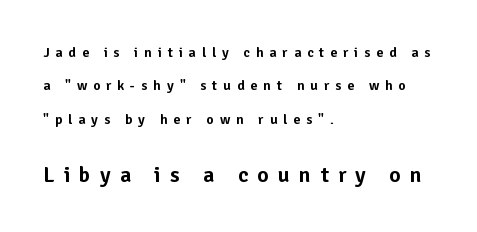
{"italic": "no", "underline": "no", "align": "left", "line_spacing": "loose", "line_spacing_ratio": 2.38, "letter_spacing": "wide", "letter_spacing_em": 0.42, "larger_block": "second", "size_ratio": 1.57, "glyph_px": 22}
